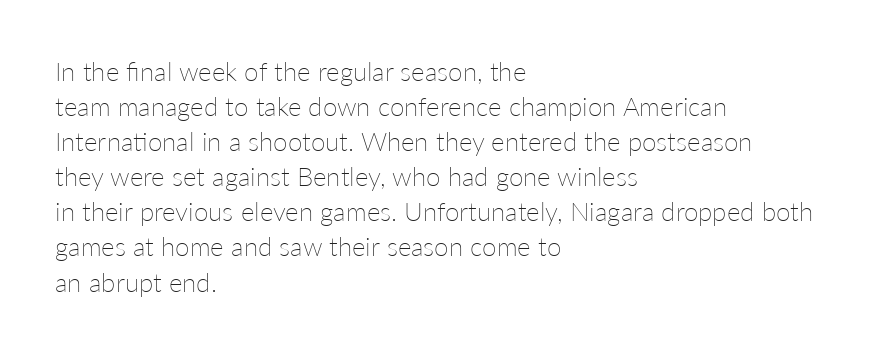
{"italic": "no", "bold": "no", "underline": "no", "align": "left", "line_spacing": "normal", "line_spacing_ratio": 1.35, "letter_spacing": "normal", "letter_spacing_em": 0.0, "glyph_px": 26}
